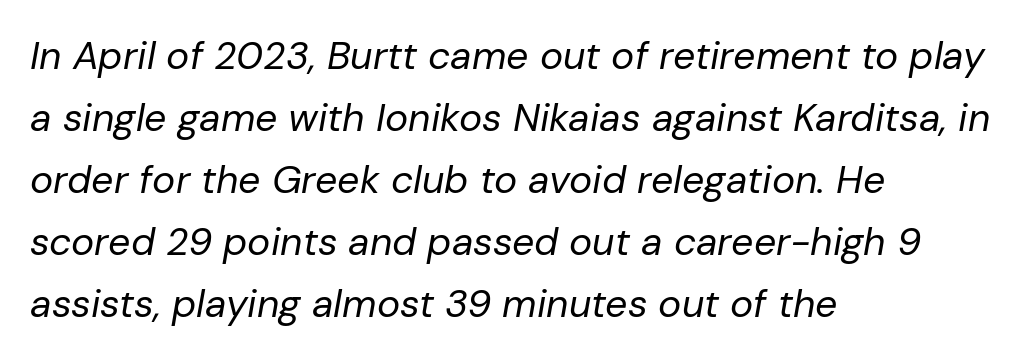
The image shows 39 px regular-weight type, italic (leaning right); set left-aligned, normal line spacing (1.59x), normal letter spacing, not underlined; low stroke contrast and a medium x-height.
